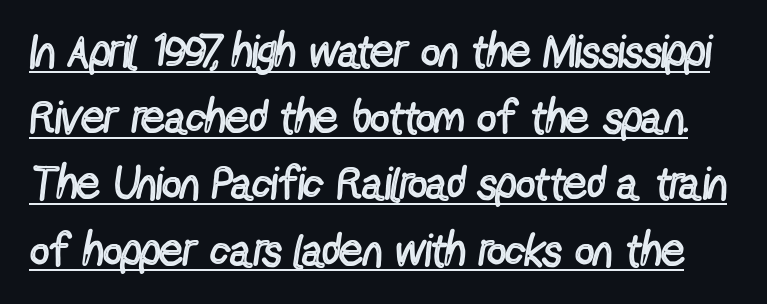
The designer went with a sans here, leaving each stem footless. Caption: lettering with a line underneath. One glance says typical: line gaps are just what's usual. There is no visible air inserted between adjacent glyphs.
